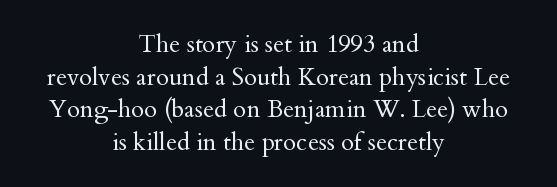
The image shows 24 px text type, upright; set centered, normal line spacing (1.36x), normal letter spacing, not underlined.
